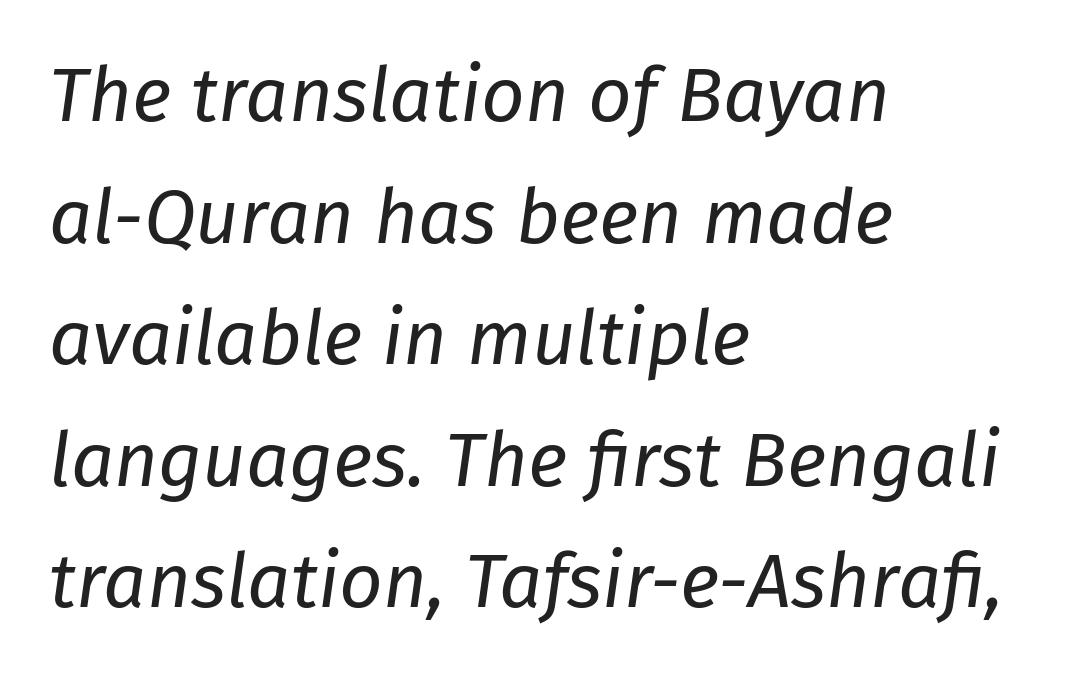
{"italic": "yes", "lean": "right", "slant_degrees": 8, "bold": "no", "weight": "regular", "width": "normal", "stroke_contrast": "low", "x_height": "medium", "monospaced": "no", "underline": "no", "align": "left", "line_spacing": "normal", "line_spacing_ratio": 1.6, "letter_spacing": "normal", "letter_spacing_em": 0.0, "glyph_px": 76}
